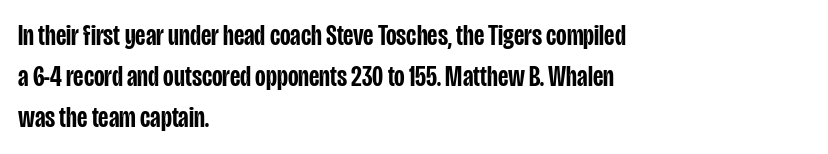
The image shows 29 px semibold, condensed sans-serif type, upright; set left-aligned, normal line spacing (1.42x), normal letter spacing, not underlined; low stroke contrast and a large x-height.
